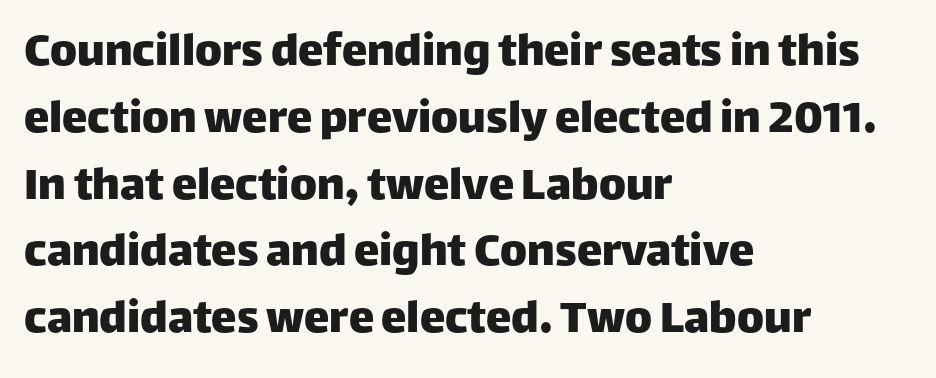
Type without underlining. Nobody touched the tracking dial on this one. Leading matches the norm, producing a regular column. Proportional: the letters do not fall into vertical columns.
